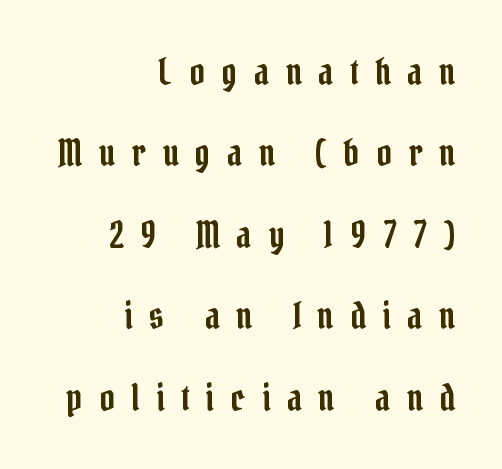
Q: Is the text italic (slanted)? A: No, it is upright.
Q: Is the typeface a serif or a sans-serif typeface? A: Serif.
Q: Is the text underlined? A: No.
Q: How is the paragraph aligned? A: Right-aligned.
Q: Is the spacing between letters normal or unusually wide? A: Unusually wide.
Q: Is the spacing between lines tight, normal or loose? A: Loose.
Q: Width (condensed, normal, or wide)? A: Condensed.
Q: Stroke contrast? A: Low.
Q: x-height? A: Medium.
Q: Monospaced? A: No.
